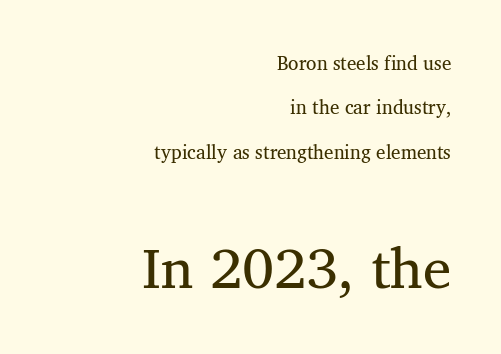
{"serif": "yes", "italic": "no", "width": "normal", "stroke_contrast": "medium", "x_height": "medium", "monospaced": "no", "underline": "no", "align": "right", "line_spacing": "loose", "line_spacing_ratio": 2.33, "letter_spacing": "normal", "letter_spacing_em": 0.0, "larger_block": "second", "size_ratio": 3.0, "glyph_px": 57}
